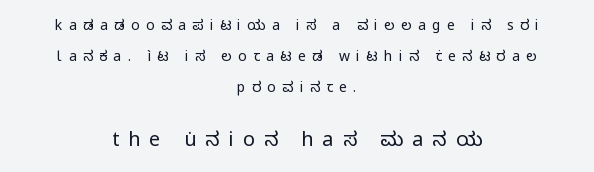
Q: Is the text bold? A: No.
Q: Is the text italic (slanted)? A: No, it is upright.
Q: Is the text underlined? A: No.
Q: How is the paragraph aligned? A: Centered.
Q: Is the spacing between letters normal or unusually wide? A: Unusually wide.
Q: Is the spacing between lines tight, normal or loose? A: Loose.
Q: Which block of text is set in a larger size, the first (top) or the second (bottom)? A: The second (bottom) one.
